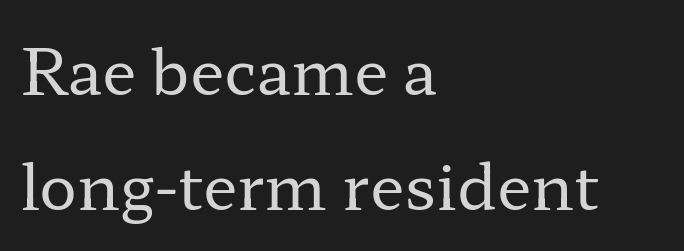
The image shows 63 px regular-weight, wide serif type, upright; set left-aligned, line spacing 1.83x, normal letter spacing, not underlined; low stroke contrast and a medium x-height.
